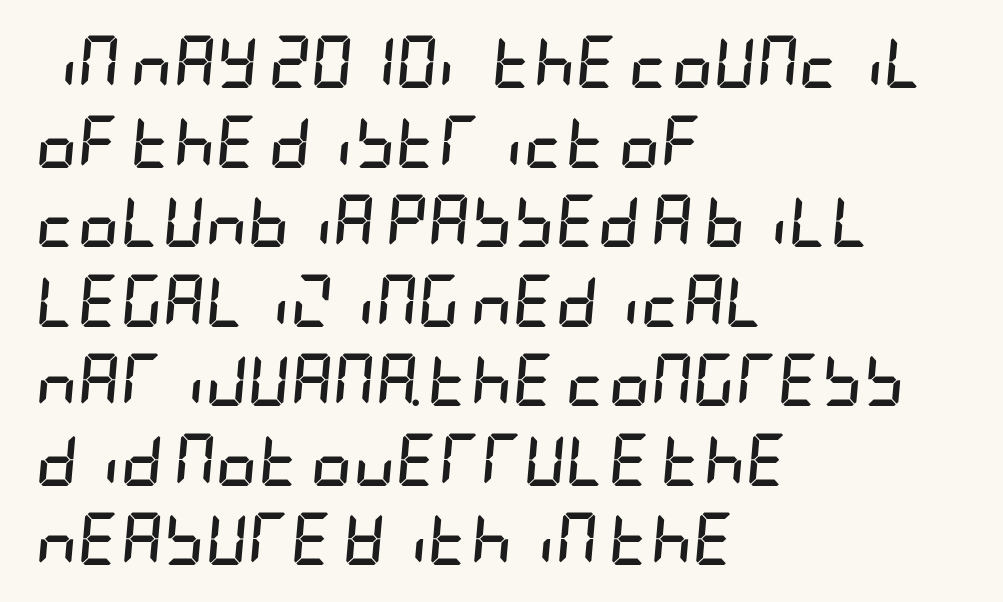
Q: Is the text bold? A: Yes.
Q: Is the text italic (slanted)? A: Yes, it leans right by about 5 degrees.
Q: Is the text underlined? A: No.
Q: How is the paragraph aligned? A: Left-aligned.
Q: Is the spacing between letters normal or unusually wide? A: Normal.
Q: Is the spacing between lines tight, normal or loose? A: Normal.
Q: Width (condensed, normal, or wide)? A: Condensed.
Q: Stroke contrast? A: Low.
Q: x-height? A: Large.
